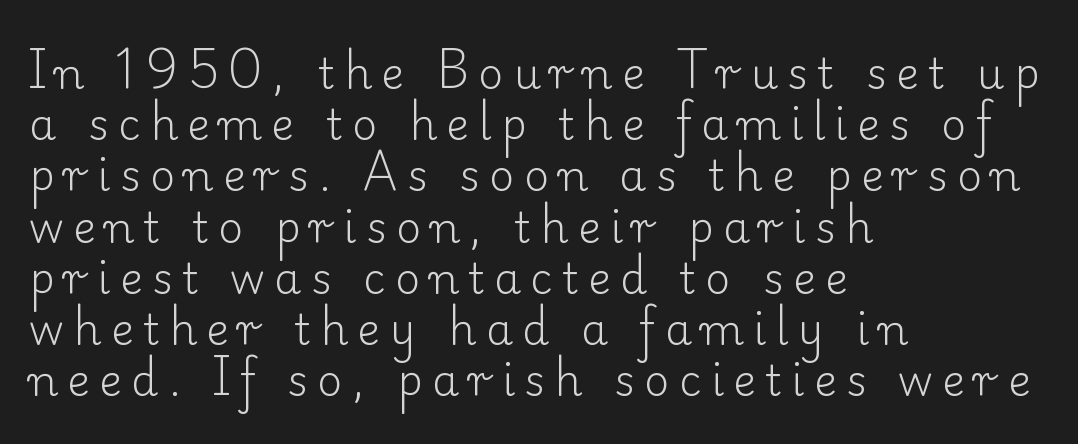
Q: Is the text bold? A: No.
Q: Is the text italic (slanted)? A: No, it is upright.
Q: Is the text underlined? A: No.
Q: How is the paragraph aligned? A: Left-aligned.
Q: Is the spacing between letters normal or unusually wide? A: Unusually wide.
Q: Width (condensed, normal, or wide)? A: Normal.
Q: Stroke contrast? A: Low.
Q: x-height? A: Small.
Q: Monospaced? A: No.
